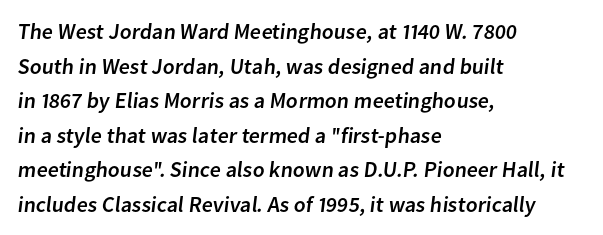
The image shows 22 px text type; set left-aligned, normal line spacing (1.57x), normal letter spacing, not underlined.
